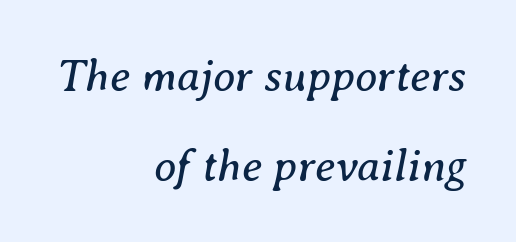
A flush-right, rag-left setting is used for this passage. If you drew a line through each stem, it would be angled. In terms of leading, this rendering errs on the spacious side. You could not count columns in this text — the font is proportionally spaced. I'd call this a serif setting — the letters wear small feet. Letters have the restrained weight of plain body copy at most.
